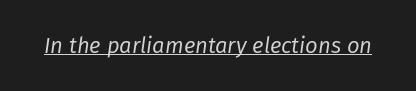
The image shows 22 px text type, italic (leaning right); set normal letter spacing, underlined.
